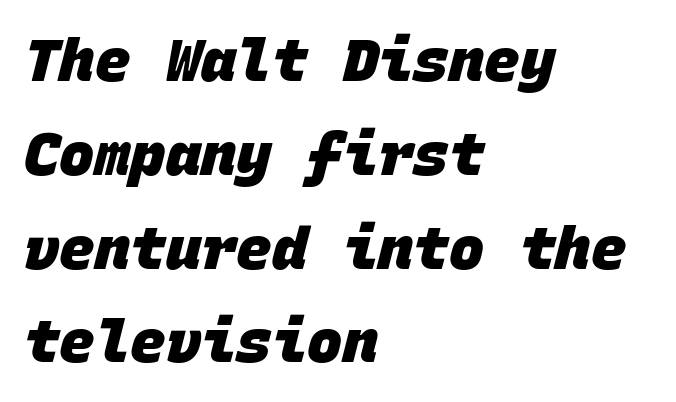
Look at the bottom of the vertical strokes: they stop flat, with no serifs. Horizontal bands of white between lines are of average thickness. This sample has the even, mechanical cadence of fixed-width lettering. A full-strength bold gives these letters their thick strokes. The lines are quadded left. Type without underlining.
